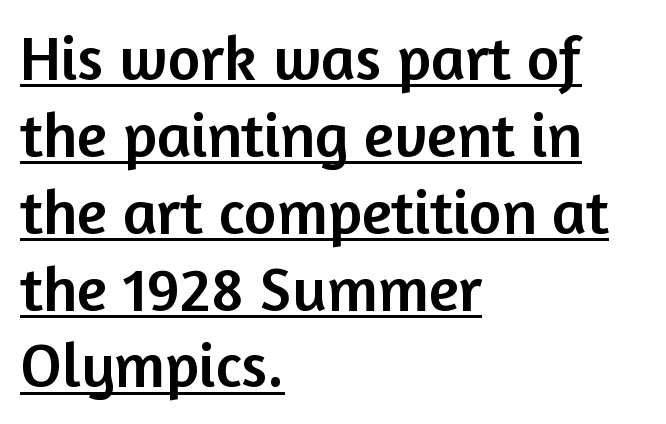
{"serif": "no", "italic": "no", "width": "normal", "stroke_contrast": "low", "x_height": "medium", "monospaced": "no", "underline": "yes", "align": "left", "line_spacing_ratio": 1.22, "letter_spacing": "normal", "letter_spacing_em": 0.0, "glyph_px": 63}
